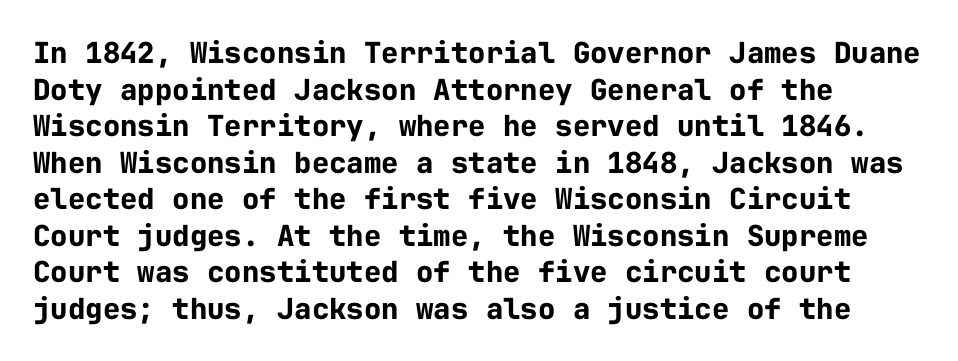
{"serif": "no", "italic": "no", "bold": "yes", "weight": "bold", "width": "normal", "stroke_contrast": "low", "x_height": "medium", "monospaced": "yes", "underline": "no", "align": "left", "line_spacing": "normal", "line_spacing_ratio": 1.26, "letter_spacing": "normal", "letter_spacing_em": 0.0, "glyph_px": 29}
